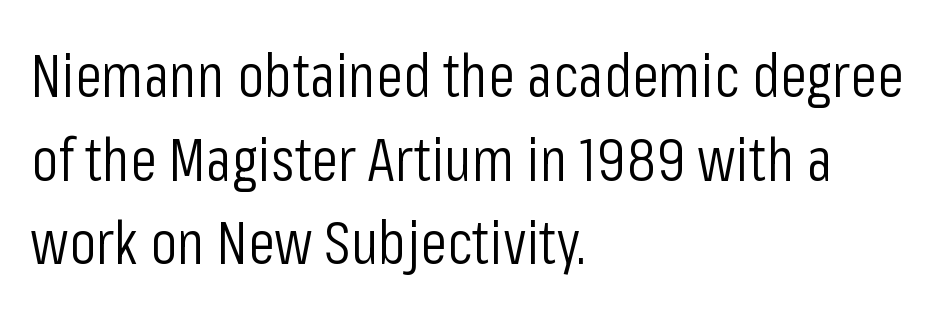
The image shows 61 px light, condensed sans-serif type, upright; set left-aligned, normal line spacing (1.37x), normal letter spacing, not underlined; low stroke contrast and a medium x-height.
